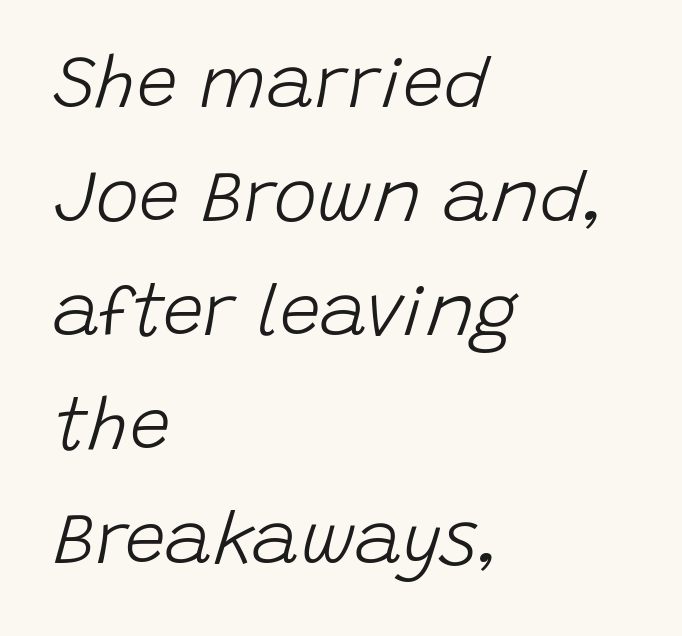
The image shows 73 px light type, italic (leaning right); set left-aligned, normal line spacing (1.56x), normal letter spacing, not underlined; low stroke contrast and a large x-height.
